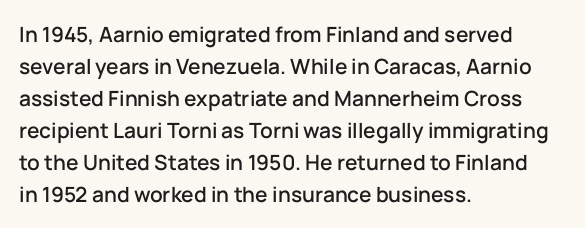
{"italic": "no", "underline": "no", "align": "left", "line_spacing": "normal", "line_spacing_ratio": 1.52, "letter_spacing": "normal", "letter_spacing_em": 0.0, "glyph_px": 21}
